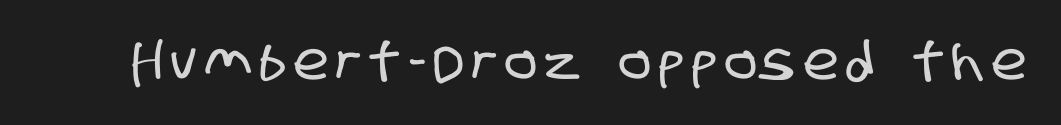
The image shows 52 px condensed sans-serif type; set not underlined; low stroke contrast and a large x-height.
